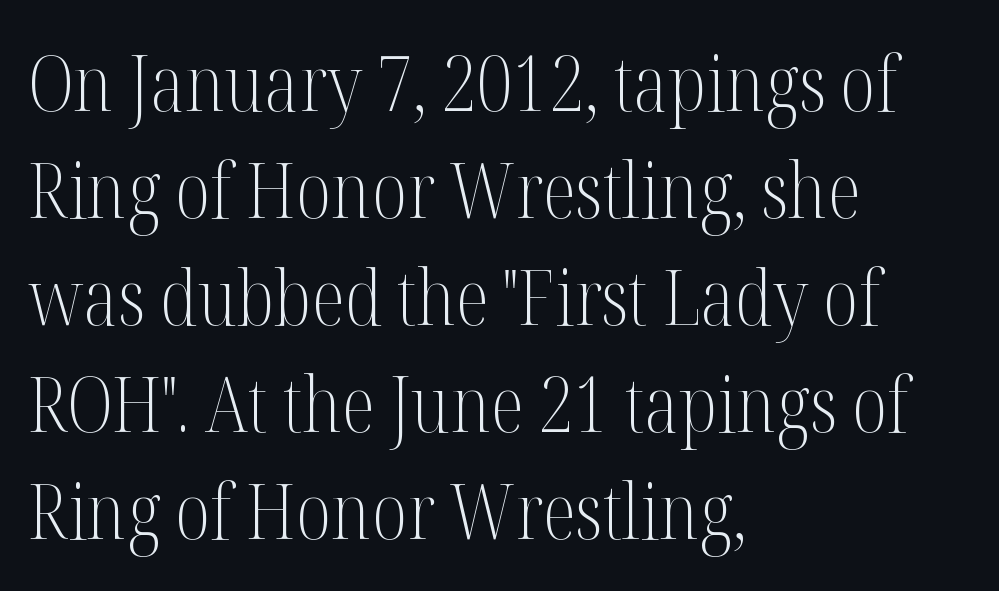
{"serif": "yes", "italic": "no", "bold": "no", "weight": "light", "width": "condensed", "stroke_contrast": "medium", "x_height": "medium", "monospaced": "no", "underline": "no", "align": "left", "line_spacing": "normal", "line_spacing_ratio": 1.39, "letter_spacing": "normal", "letter_spacing_em": 0.0, "glyph_px": 77}
